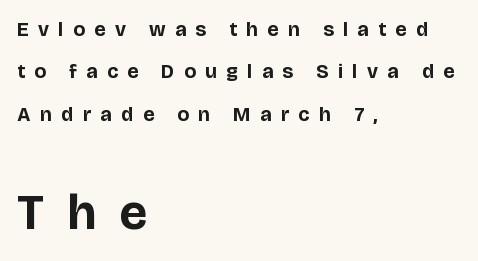
Q: Is the text bold? A: Yes.
Q: Is the text italic (slanted)? A: No, it is upright.
Q: Is the typeface a serif or a sans-serif typeface? A: Sans-serif.
Q: Is the text underlined? A: No.
Q: How is the paragraph aligned? A: Left-aligned.
Q: Is the spacing between letters normal or unusually wide? A: Unusually wide.
Q: Is the spacing between lines tight, normal or loose? A: Loose.
Q: Which block of text is set in a larger size, the first (top) or the second (bottom)? A: The second (bottom) one.
Q: Width (condensed, normal, or wide)? A: Normal.
Q: Stroke contrast? A: Low.
Q: x-height? A: Large.
Q: Monospaced? A: No.
